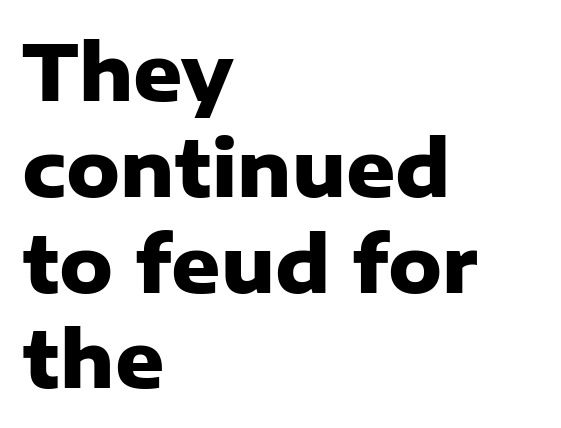
The image shows 76 px heavy sans-serif type, upright; set left-aligned, normal line spacing (1.26x), normal letter spacing, not underlined; low stroke contrast and a medium x-height.
